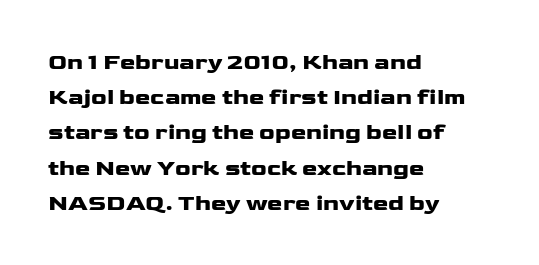
Q: Is the text bold? A: Yes.
Q: Is the text italic (slanted)? A: No, it is upright.
Q: Is the text underlined? A: No.
Q: How is the paragraph aligned? A: Left-aligned.
Q: Is the spacing between letters normal or unusually wide? A: Normal.
Q: Is the spacing between lines tight, normal or loose? A: Normal.
